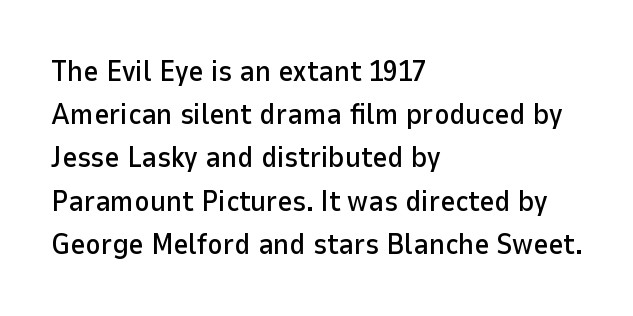
{"serif": "no", "italic": "no", "width": "normal", "stroke_contrast": "low", "x_height": "medium", "monospaced": "no", "underline": "no", "align": "left", "line_spacing": "normal", "line_spacing_ratio": 1.49, "letter_spacing": "normal", "letter_spacing_em": 0.0, "glyph_px": 29}
